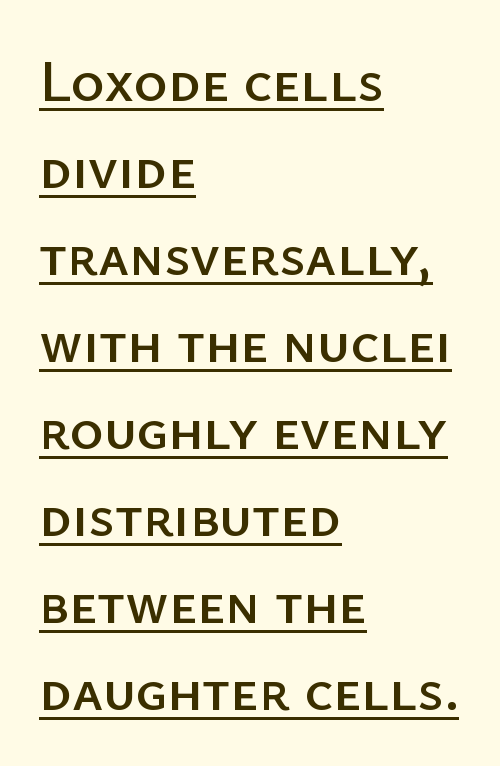
The image shows 58 px sans-serif type, upright; set left-aligned, normal line spacing (1.5x), normal letter spacing, underlined; low stroke contrast and a medium x-height.
